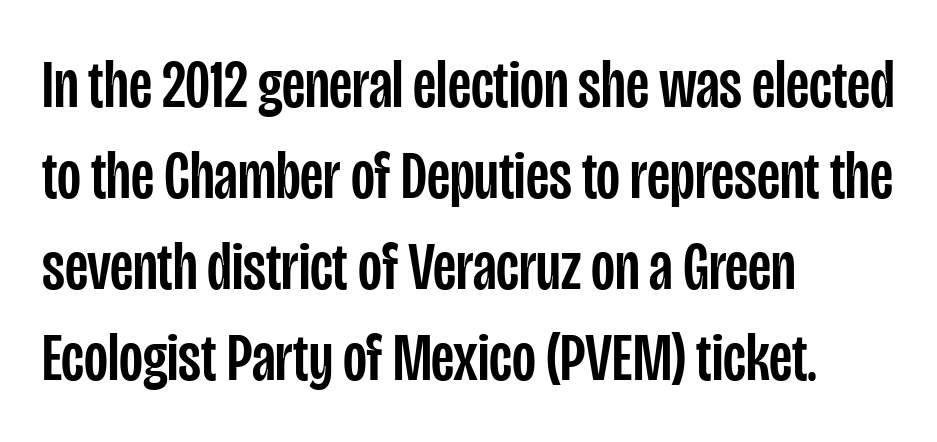
Q: Is the text italic (slanted)? A: No, it is upright.
Q: Is the typeface a serif or a sans-serif typeface? A: Sans-serif.
Q: Is the text underlined? A: No.
Q: How is the paragraph aligned? A: Left-aligned.
Q: Is the spacing between letters normal or unusually wide? A: Normal.
Q: Is the spacing between lines tight, normal or loose? A: Normal.
Q: Width (condensed, normal, or wide)? A: Condensed.
Q: Stroke contrast? A: Low.
Q: x-height? A: Large.
Q: Monospaced? A: No.
